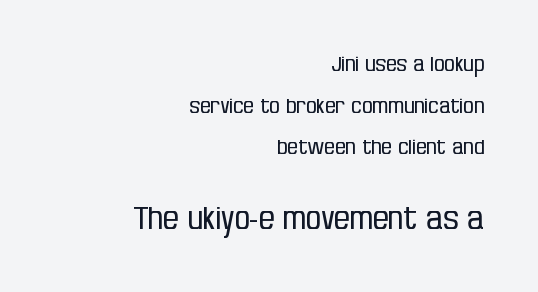
{"serif": "no", "italic": "no", "bold": "no", "weight": "regular", "width": "condensed", "stroke_contrast": "low", "x_height": "large", "monospaced": "no", "underline": "no", "align": "right", "line_spacing": "loose", "line_spacing_ratio": 1.98, "letter_spacing": "normal", "letter_spacing_em": 0.0, "larger_block": "second", "size_ratio": 1.48, "glyph_px": 31}
